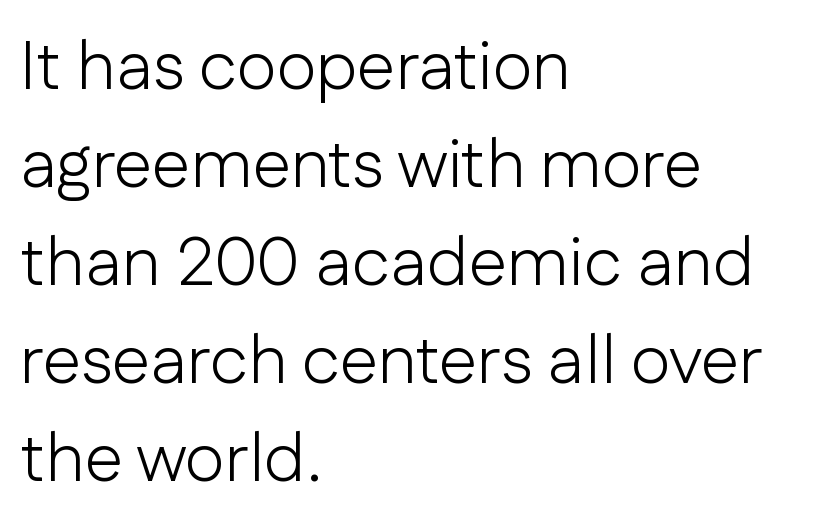
Q: Is the text bold? A: No.
Q: Is the text italic (slanted)? A: No, it is upright.
Q: Is the typeface a serif or a sans-serif typeface? A: Sans-serif.
Q: Is the text underlined? A: No.
Q: How is the paragraph aligned? A: Left-aligned.
Q: Is the spacing between letters normal or unusually wide? A: Normal.
Q: Is the spacing between lines tight, normal or loose? A: Normal.
Q: Width (condensed, normal, or wide)? A: Normal.
Q: Stroke contrast? A: Low.
Q: x-height? A: Medium.
Q: Monospaced? A: No.
